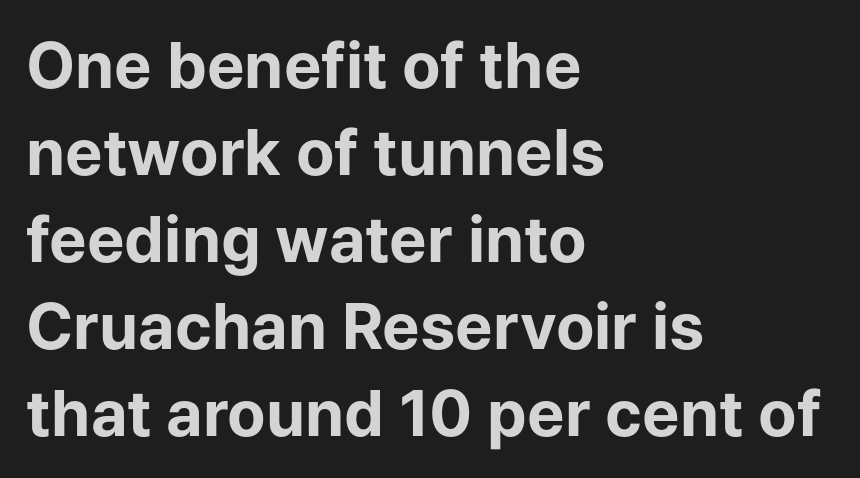
The image shows 63 px bold sans-serif type, upright; set left-aligned, normal line spacing (1.38x), normal letter spacing, not underlined; low stroke contrast and a medium x-height.
